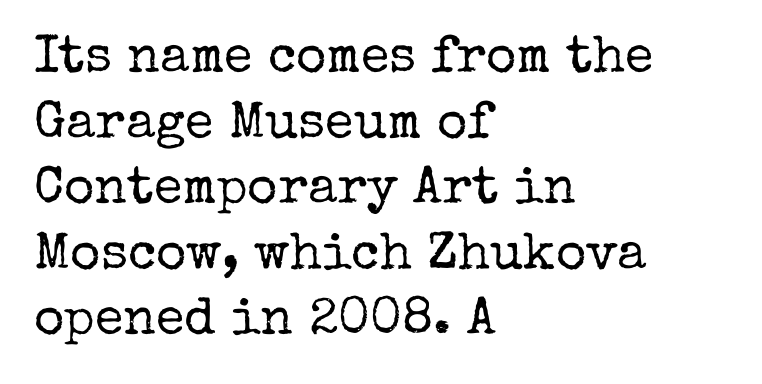
The image shows 52 px regular-weight serif type, upright; set left-aligned, normal line spacing (1.26x), normal letter spacing, not underlined; low stroke contrast and a medium x-height.
